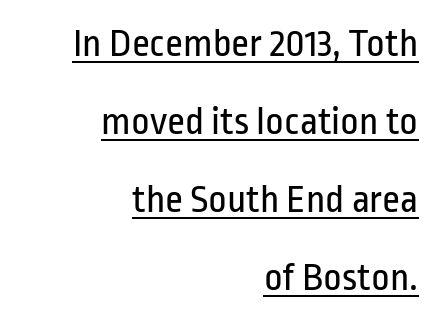
{"serif": "no", "italic": "no", "bold": "no", "weight": "regular", "width": "condensed", "stroke_contrast": "low", "x_height": "medium", "monospaced": "no", "underline": "yes", "align": "right", "line_spacing": "loose", "line_spacing_ratio": 1.95, "letter_spacing": "normal", "letter_spacing_em": 0.0, "glyph_px": 40}
